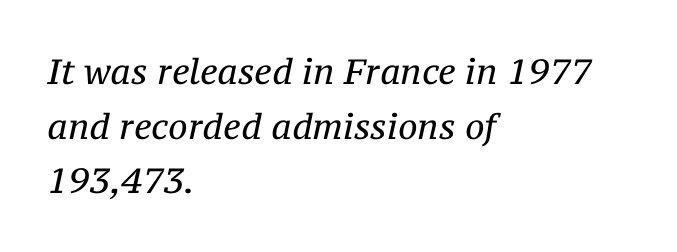
Q: Is the text bold? A: No.
Q: Is the text italic (slanted)? A: Yes, it leans right by about 12 degrees.
Q: Is the typeface a serif or a sans-serif typeface? A: Serif.
Q: Is the text underlined? A: No.
Q: How is the paragraph aligned? A: Left-aligned.
Q: Is the spacing between letters normal or unusually wide? A: Normal.
Q: Is the spacing between lines tight, normal or loose? A: Normal.
Q: Width (condensed, normal, or wide)? A: Normal.
Q: Stroke contrast? A: Medium.
Q: x-height? A: Medium.
Q: Monospaced? A: No.
